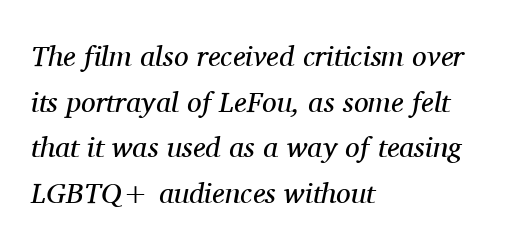
{"serif": "yes", "italic": "yes", "lean": "right", "slant_degrees": 11, "bold": "no", "weight": "regular", "width": "normal", "stroke_contrast": "medium", "x_height": "medium", "monospaced": "no", "underline": "no", "align": "left", "line_spacing": "normal", "line_spacing_ratio": 1.57, "letter_spacing": "normal", "letter_spacing_em": 0.0, "glyph_px": 29}
